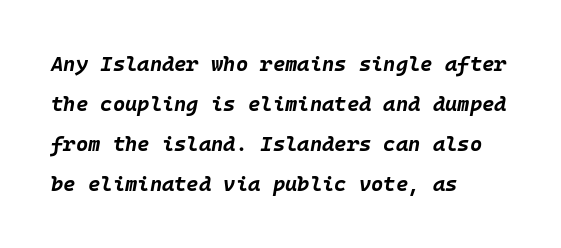
{"italic": "yes", "lean": "right", "slant_degrees": 10, "bold": "yes", "underline": "no", "align": "left", "line_spacing": "loose", "line_spacing_ratio": 1.91, "letter_spacing": "normal", "letter_spacing_em": 0.0, "glyph_px": 21}
